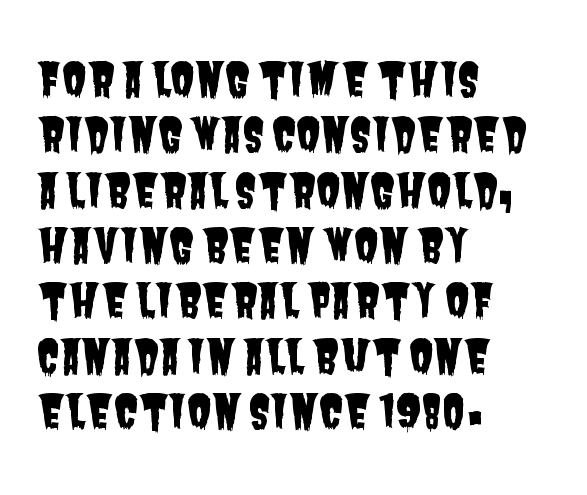
Unmarked baselines from the first word to the last. How are the letters spaced? Ordinarily, with no added tracking. Think of a printed novel: that variable character pitch is what you see here. The passage shown is typeset with a sans-serif family. The paragraph shown leans on its left margin.
